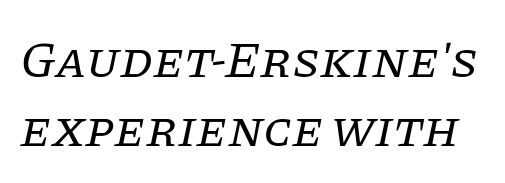
The image shows 51 px regular-weight serif type, italic (leaning right); set normal line spacing (1.36x), normal letter spacing, not underlined; low stroke contrast and a large x-height.
